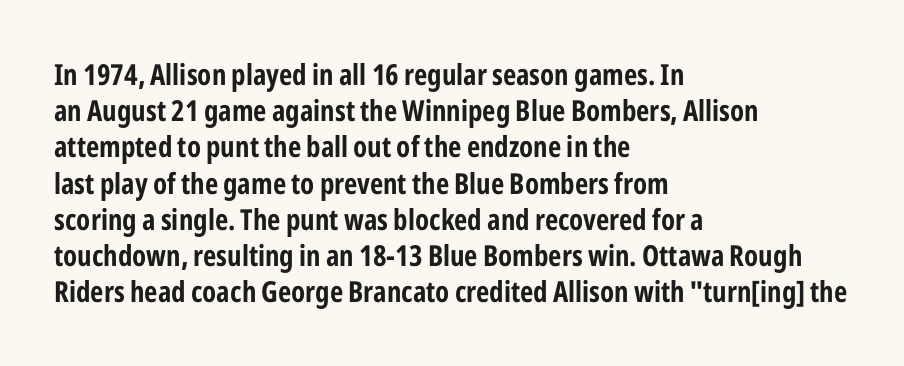
{"serif": "no", "italic": "no", "bold": "yes", "weight": "bold", "width": "condensed", "stroke_contrast": "low", "x_height": "medium", "monospaced": "no", "underline": "no", "align": "left", "line_spacing": "normal", "line_spacing_ratio": 1.25, "letter_spacing": "normal", "letter_spacing_em": 0.0, "glyph_px": 29}
